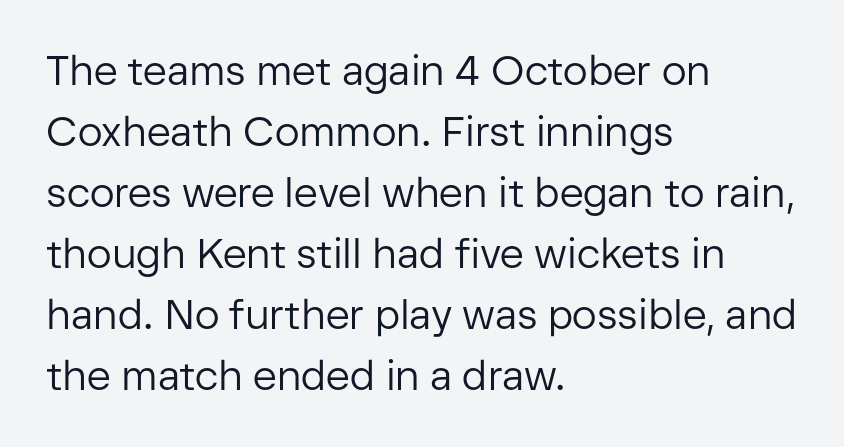
This sample has the flowing, uneven cadence of proportional lettering. This is sans-serif lettering, the kind often seen on screens and signage. This rendering leaves character spacing at its baseline value. The font's upright variant was chosen for this text. Horizontal bands of white between lines are of average thickness.
